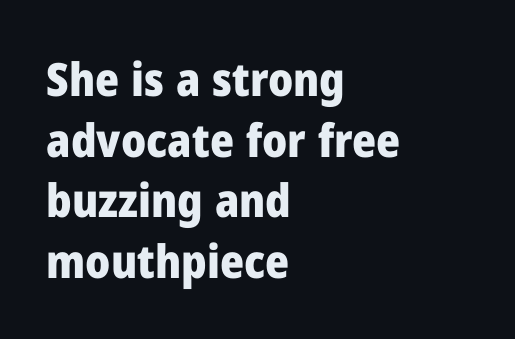
The image shows 46 px heavy sans-serif type, upright; set left-aligned, normal line spacing (1.32x), normal letter spacing, not underlined; low stroke contrast and a medium x-height.
